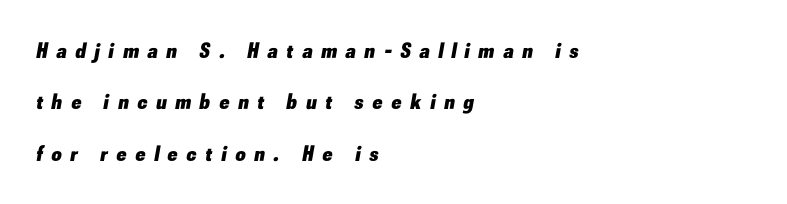
{"italic": "yes", "lean": "right", "slant_degrees": 10, "bold": "yes", "underline": "no", "align": "left", "line_spacing": "loose", "line_spacing_ratio": 2.33, "letter_spacing": "wide", "letter_spacing_em": 0.41, "glyph_px": 22}
